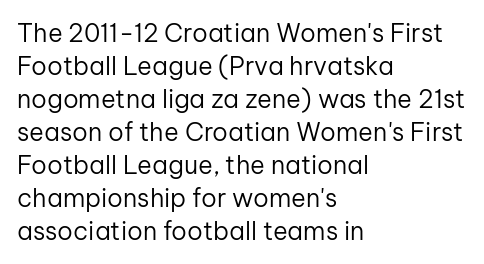
The setting favours the left margin, as ordinary paragraphs usually do. The letters stand upright; this is a roman face. Does the leading feel generous? No, just average. The passage shown has conventional tracking throughout. Each stroke keeps to a modest, everyday thickness or less.
